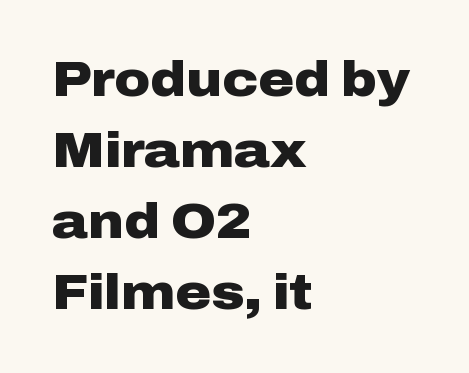
The image shows 49 px heavy, wide sans-serif type, upright; set left-aligned, normal line spacing (1.45x), normal letter spacing, not underlined; low stroke contrast and a medium x-height.
